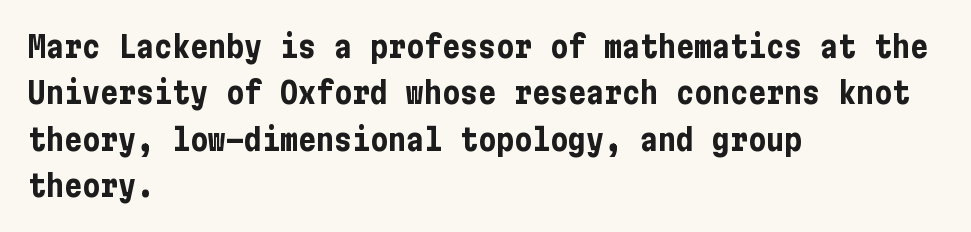
Q: Is the text bold? A: Yes.
Q: Is the text italic (slanted)? A: No, it is upright.
Q: Is the typeface a serif or a sans-serif typeface? A: Sans-serif.
Q: Is the text underlined? A: No.
Q: How is the paragraph aligned? A: Left-aligned.
Q: Is the spacing between letters normal or unusually wide? A: Normal.
Q: Is the spacing between lines tight, normal or loose? A: Normal.
Q: Width (condensed, normal, or wide)? A: Condensed.
Q: Stroke contrast? A: Low.
Q: x-height? A: Medium.
